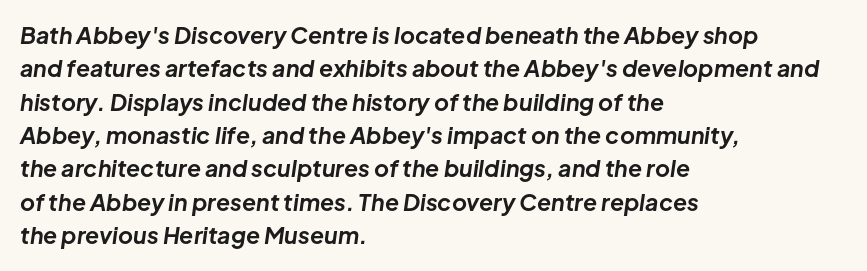
A full-strength bold gives these letters their thick strokes. Is the type slanted? Yes — the strokes lean at a clear angle. Left-aligned paragraph, ragged on the right. Whoever set this chose a conventional vertical rhythm.
